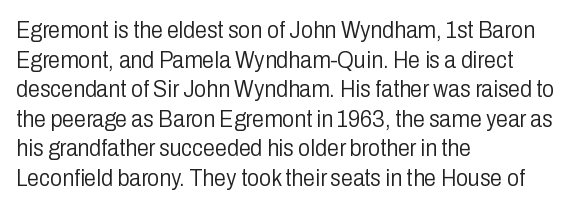
The image shows 24 px text type, upright; set left-aligned, line spacing 1.23x, normal letter spacing, not underlined.
